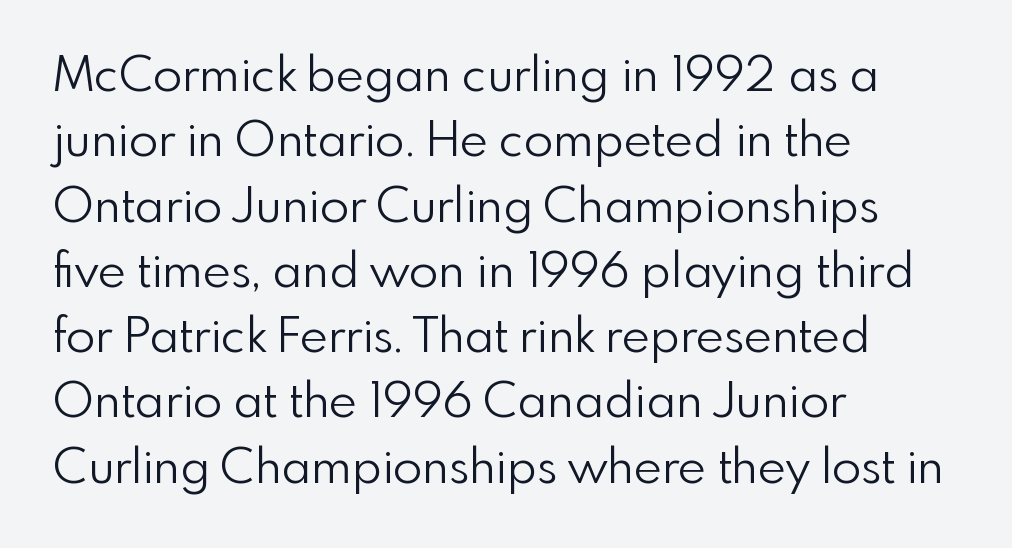
{"serif": "no", "italic": "no", "bold": "no", "weight": "light", "width": "normal", "x_height": "small", "monospaced": "no", "underline": "no", "align": "left", "line_spacing": "normal", "line_spacing_ratio": 1.36, "letter_spacing": "normal", "letter_spacing_em": 0.0, "glyph_px": 48}
